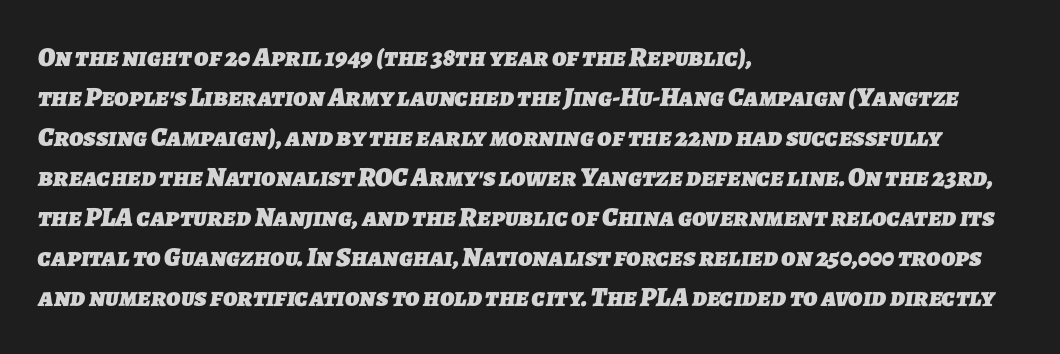
A normal amount of white space separates one row of letters from the next. Notice how thick the strokes are: this is what a full bold looks like. Words appear dense and cohesive because spacing is normal. Which margin do the lines hug? The left one — the right edge is uneven. Letters rest on an invisible, unmarked baseline.
